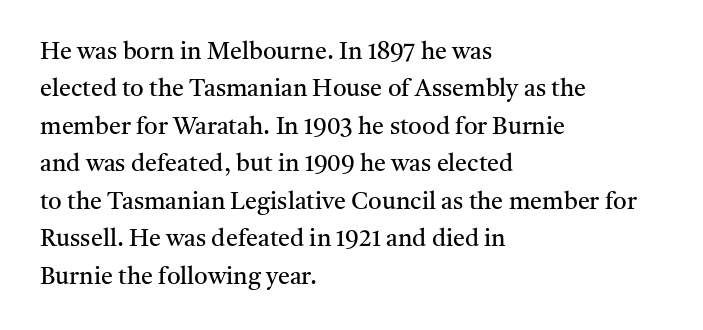
Q: Is the text bold? A: No.
Q: Is the text italic (slanted)? A: No, it is upright.
Q: Is the text underlined? A: No.
Q: How is the paragraph aligned? A: Left-aligned.
Q: Is the spacing between letters normal or unusually wide? A: Normal.
Q: Is the spacing between lines tight, normal or loose? A: Normal.
